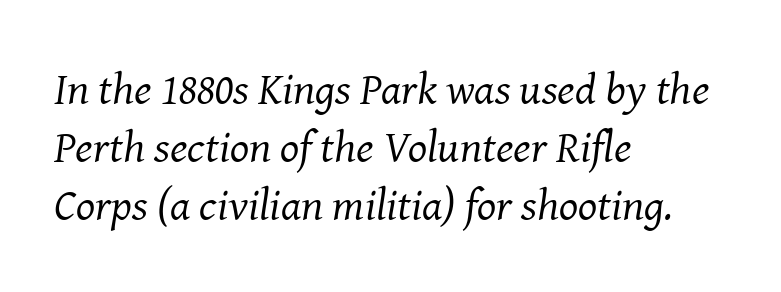
The image shows 45 px regular-weight serif type, italic (leaning right); set left-aligned, normal line spacing (1.29x), normal letter spacing, not underlined; medium stroke contrast and a medium x-height.
